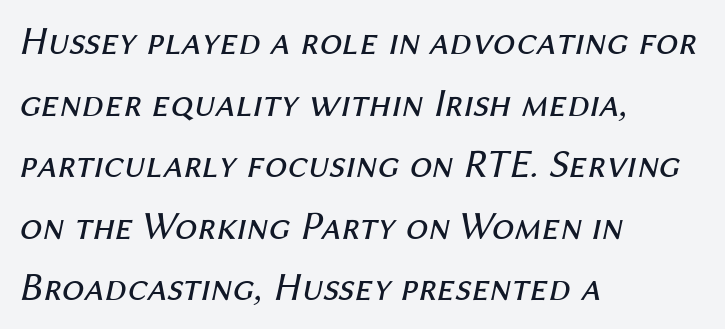
{"italic": "yes", "lean": "right", "slant_degrees": 12, "bold": "no", "weight": "regular", "width": "normal", "stroke_contrast": "medium", "x_height": "medium", "monospaced": "no", "underline": "no", "align": "left", "line_spacing": "normal", "line_spacing_ratio": 1.54, "letter_spacing": "normal", "letter_spacing_em": 0.0, "glyph_px": 40}
